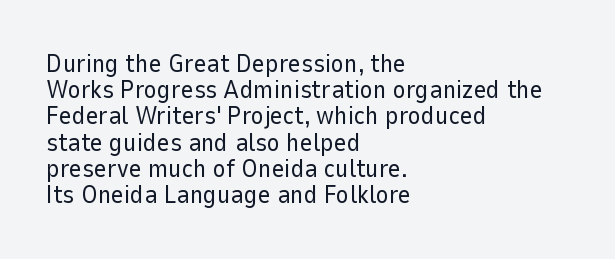
Q: Is the text bold? A: No.
Q: Is the text italic (slanted)? A: No, it is upright.
Q: Is the text underlined? A: No.
Q: How is the paragraph aligned? A: Left-aligned.
Q: Is the spacing between letters normal or unusually wide? A: Normal.
Q: Is the spacing between lines tight, normal or loose? A: Tight.
